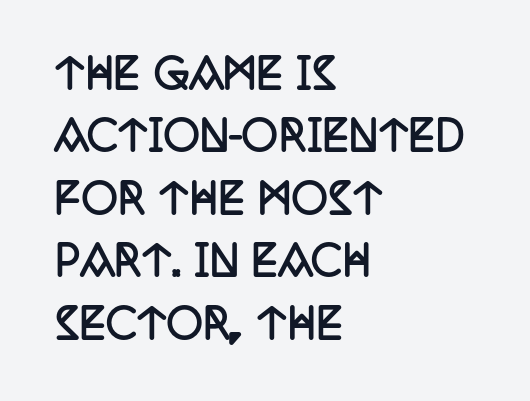
These lines are composed in type with serifs. The space beneath each line is pristine and unruled. Observe the ordinary spacing: letters are neighbours, not strangers. Stroke thickness is high; the sample reads as a true bold. In terms of posture, this sample is upright. Character widths vary here, with narrow letters taking less room than wide ones.
